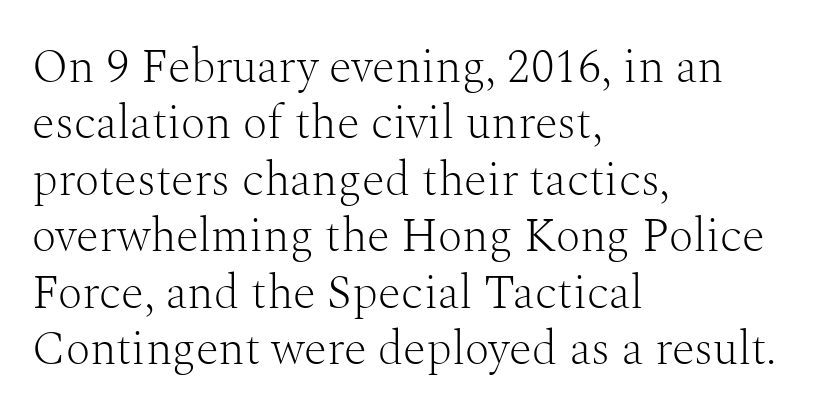
The image shows 47 px light serif type, upright; set left-aligned, line spacing 1.2x, normal letter spacing, not underlined; medium stroke contrast and a medium x-height.
